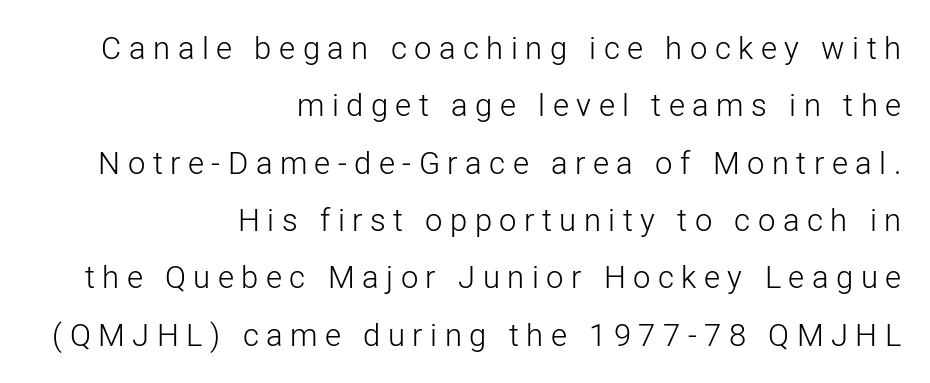
The image shows 31 px light sans-serif type, upright; set right-aligned, line spacing 1.85x, unusually wide letter spacing (+0.24 em), not underlined; low stroke contrast and a medium x-height.
